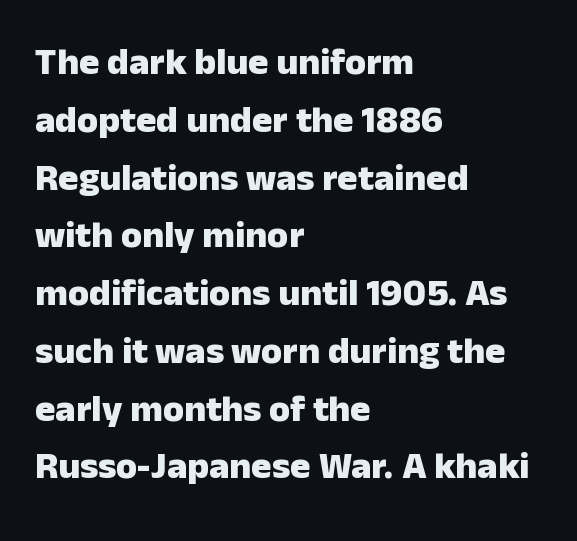
The image shows 38 px heavy sans-serif type, upright; set left-aligned, normal line spacing (1.52x), normal letter spacing, not underlined; low stroke contrast and a medium x-height.
